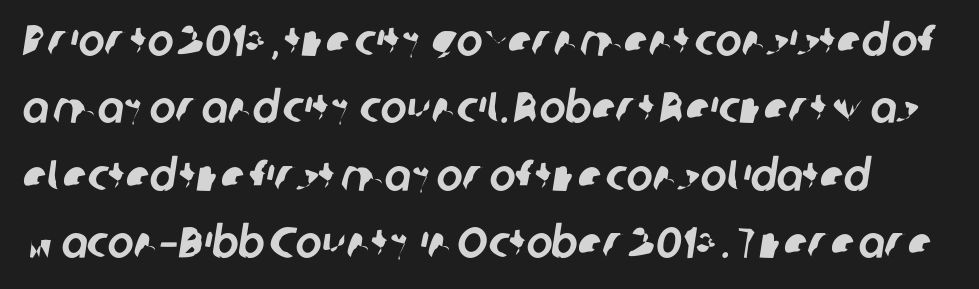
Leading matches the norm, producing a regular column. Nothing sits at the stroke ends, so this counts as sans-serif. Caption: standard tracking, unaltered. A bare baseline throughout the passage. Think of a printed novel: that variable character pitch is what you see here.
